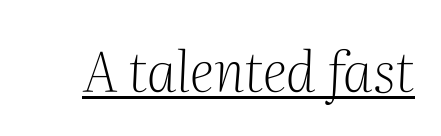
{"serif": "yes", "italic": "yes", "lean": "right", "slant_degrees": 2, "bold": "no", "weight": "light", "width": "normal", "stroke_contrast": "medium", "x_height": "medium", "monospaced": "no", "underline": "yes", "letter_spacing": "normal", "letter_spacing_em": 0.0, "glyph_px": 55}
